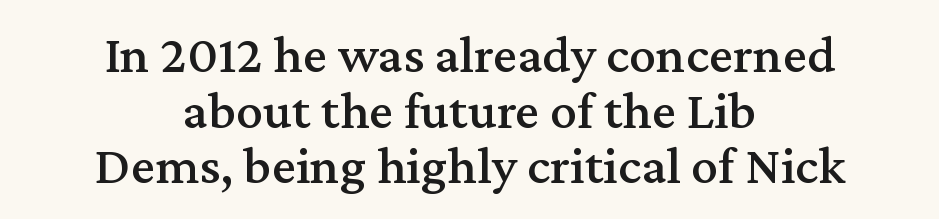
The image shows 54 px serif type, upright; set centered, tight line spacing (1.03x), normal letter spacing, not underlined; medium stroke contrast and a medium x-height.
